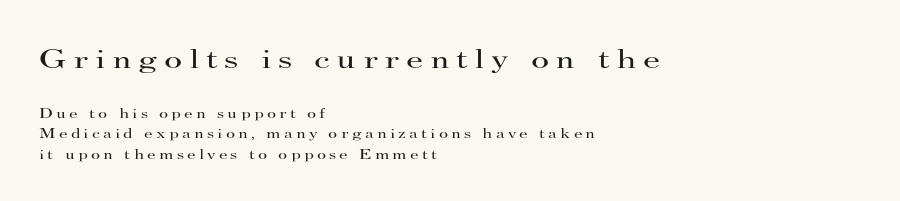
The image shows 28 px regular-weight, wide serif type, upright; set left-aligned, normal line spacing (1.47x), unusually wide letter spacing (+0.23 em), not underlined; the first (top) block is 2.0x larger; high stroke contrast and a small x-height.
